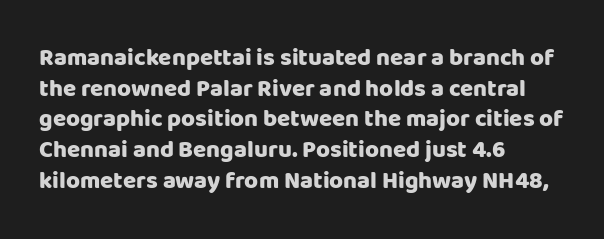
Q: Is the text bold? A: Yes.
Q: Is the text italic (slanted)? A: No, it is upright.
Q: Is the text underlined? A: No.
Q: How is the paragraph aligned? A: Left-aligned.
Q: Is the spacing between letters normal or unusually wide? A: Normal.
Q: Is the spacing between lines tight, normal or loose? A: Normal.
